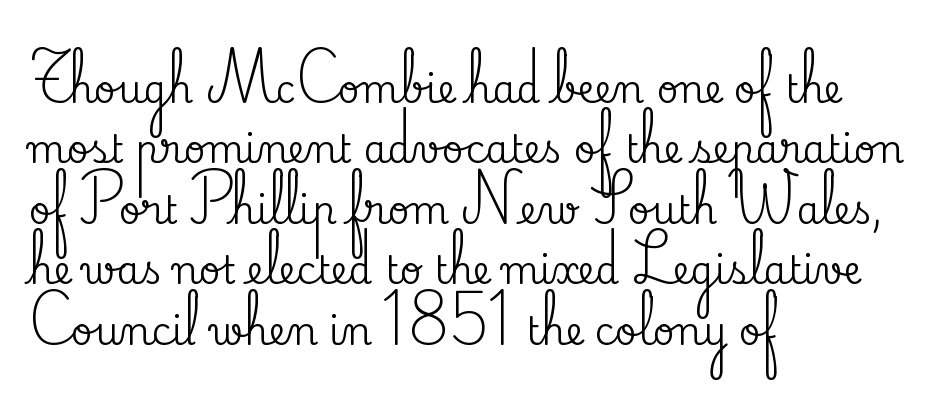
{"serif": "yes", "italic": "no", "width": "normal", "stroke_contrast": "medium", "x_height": "small", "monospaced": "no", "underline": "no", "align": "left", "line_spacing": "normal", "line_spacing_ratio": 1.59, "letter_spacing": "normal", "letter_spacing_em": 0.0, "glyph_px": 38}
